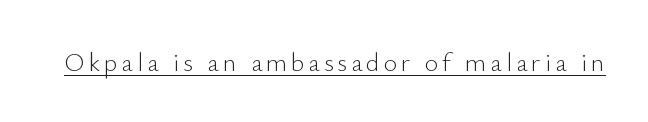
{"italic": "no", "bold": "no", "underline": "yes", "glyph_px": 26}
